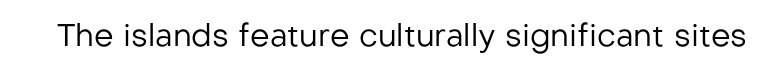
Q: Is the text bold? A: No.
Q: Is the text italic (slanted)? A: No, it is upright.
Q: Is the typeface a serif or a sans-serif typeface? A: Sans-serif.
Q: Is the text underlined? A: No.
Q: Is the spacing between letters normal or unusually wide? A: Normal.
Q: Width (condensed, normal, or wide)? A: Normal.
Q: Stroke contrast? A: Low.
Q: x-height? A: Medium.
Q: Monospaced? A: No.
